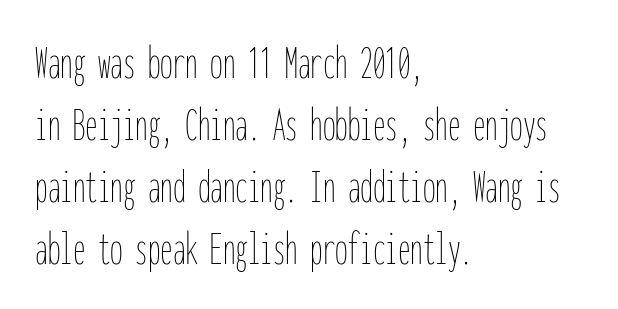
Q: Is the text bold? A: No.
Q: Is the text italic (slanted)? A: No, it is upright.
Q: Is the text underlined? A: No.
Q: How is the paragraph aligned? A: Left-aligned.
Q: Is the spacing between letters normal or unusually wide? A: Normal.
Q: Width (condensed, normal, or wide)? A: Condensed.
Q: Stroke contrast? A: Low.
Q: x-height? A: Medium.
Q: Monospaced? A: Yes.
